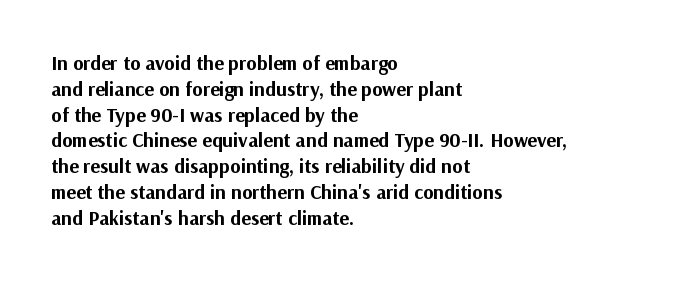
{"italic": "no", "bold": "yes", "underline": "no", "align": "left", "line_spacing": "normal", "line_spacing_ratio": 1.29, "letter_spacing": "normal", "letter_spacing_em": 0.0, "glyph_px": 20}
